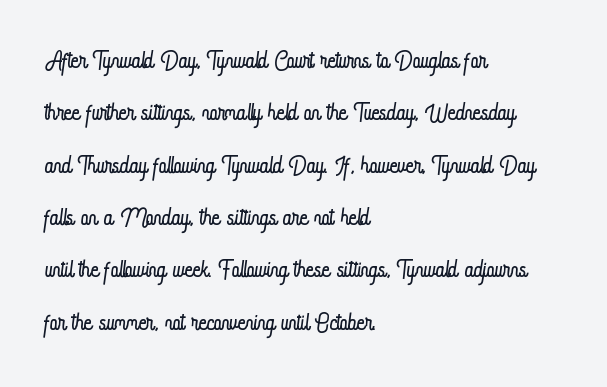
{"bold": "no", "weight": "light", "width": "condensed", "stroke_contrast": "low", "x_height": "small", "monospaced": "no", "underline": "no", "align": "left", "line_spacing": "normal", "line_spacing_ratio": 1.54, "letter_spacing": "normal", "letter_spacing_em": 0.0, "glyph_px": 34}
